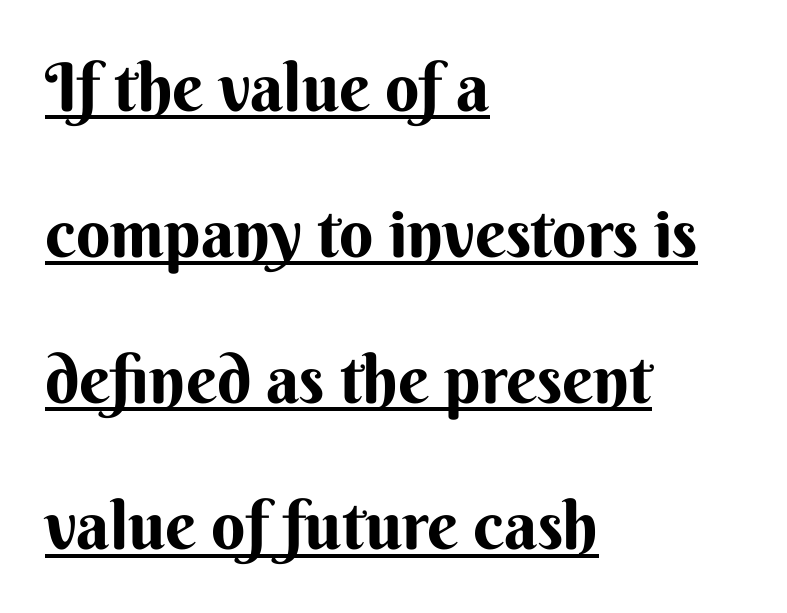
Look at the bottom of the vertical strokes: they stop flat, with no serifs. Underline: present. Is there any slant? The stems are plumb. Visually the block forms a straight wall on the left and a jagged coastline on the right. Rows of type keep a wide berth in the vertical direction.
